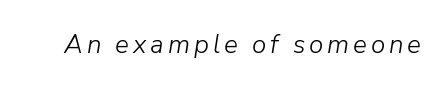
Anything drawn beneath the words? Only blank space. The passage shown leans; its letterforms are oblique. A light-to-regular cut is what we see here.
